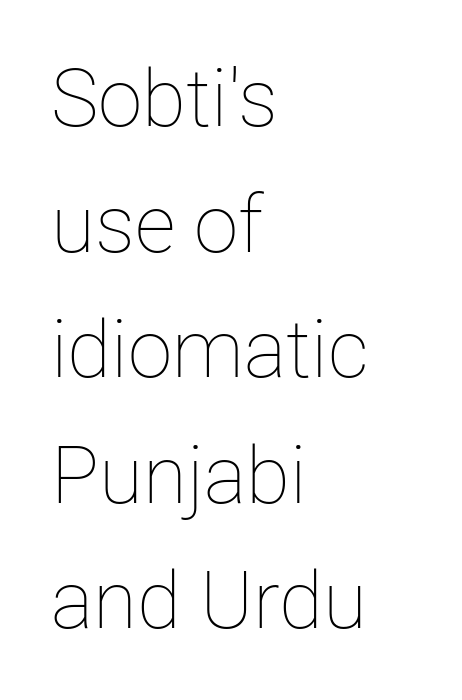
{"italic": "no", "bold": "no", "weight": "thin", "width": "normal", "stroke_contrast": "low", "x_height": "medium", "monospaced": "no", "underline": "no", "align": "left", "line_spacing": "normal", "line_spacing_ratio": 1.57, "letter_spacing": "normal", "letter_spacing_em": 0.0, "glyph_px": 80}
